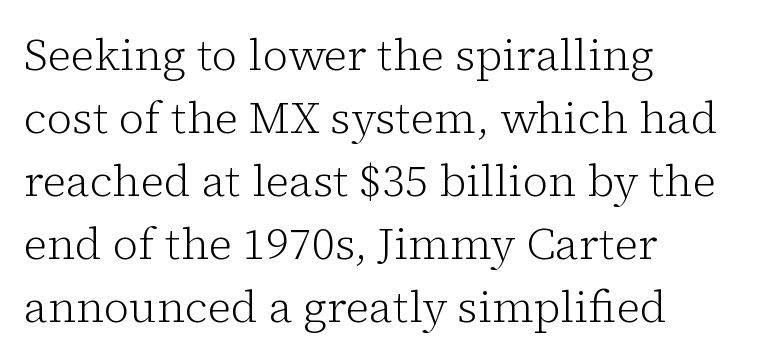
Default kerning and tracking; the words read as compact shapes. Every character sits straight up, as roman type does. The typeface chosen for these lines features serifs. The paragraph has a hard left edge and a soft right edge. Varying glyph widths throughout — classic text-font behaviour.
